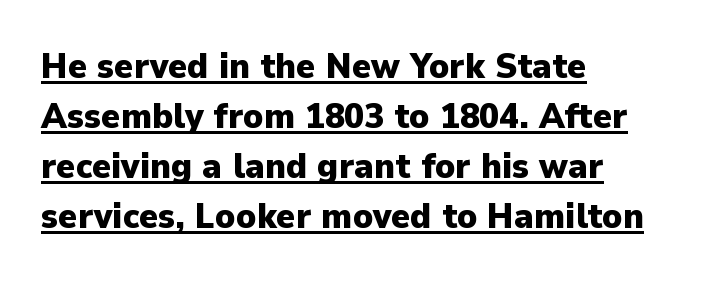
The sample has been set heavy, in full bold. Notice how descenders clear the ascenders below comfortably — that's standard leading. A typesetter would call this proportional, since set widths differ per character. Caption: multi-line text, flush left, ragged right. In terms of letterform style, serifs are entirely absent.
